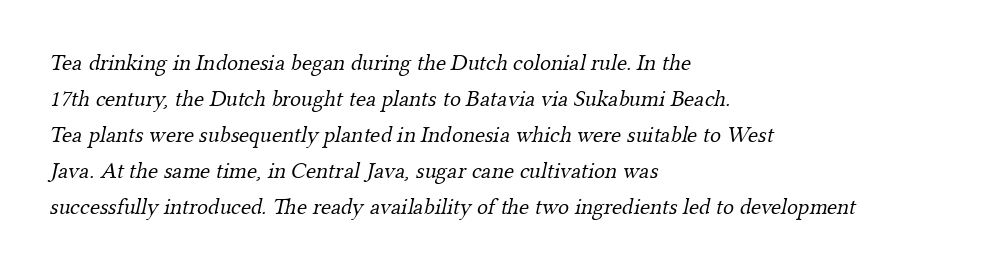
The image shows 23 px text type; set left-aligned, normal line spacing (1.56x), normal letter spacing, not underlined.
